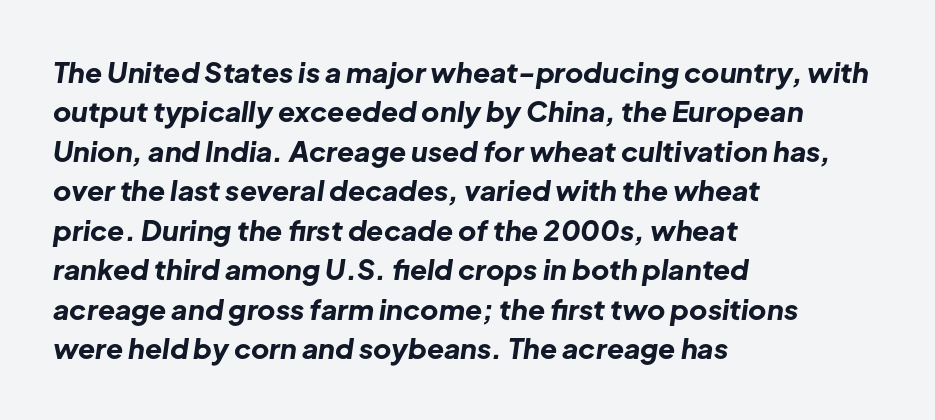
The image shows 28 px bold type, italic (leaning right); set left-aligned, normal line spacing (1.41x), normal letter spacing, not underlined; low stroke contrast and a medium x-height.
